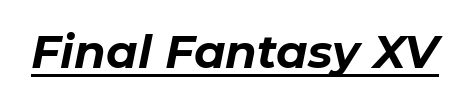
{"italic": "yes", "lean": "right", "slant_degrees": 11, "bold": "yes", "weight": "bold", "width": "normal", "stroke_contrast": "low", "x_height": "medium", "monospaced": "no", "underline": "yes", "letter_spacing": "normal", "letter_spacing_em": 0.0, "glyph_px": 46}
